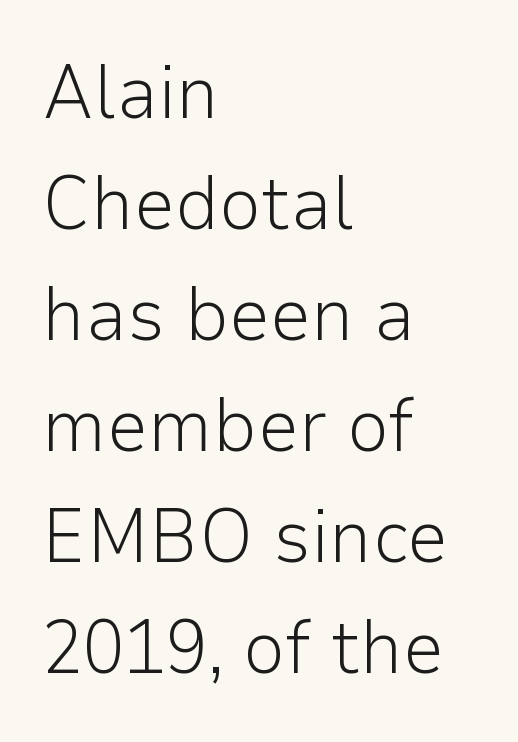
The image shows 75 px light sans-serif type, upright; set left-aligned, normal line spacing (1.48x), normal letter spacing, not underlined; low stroke contrast and a medium x-height.
